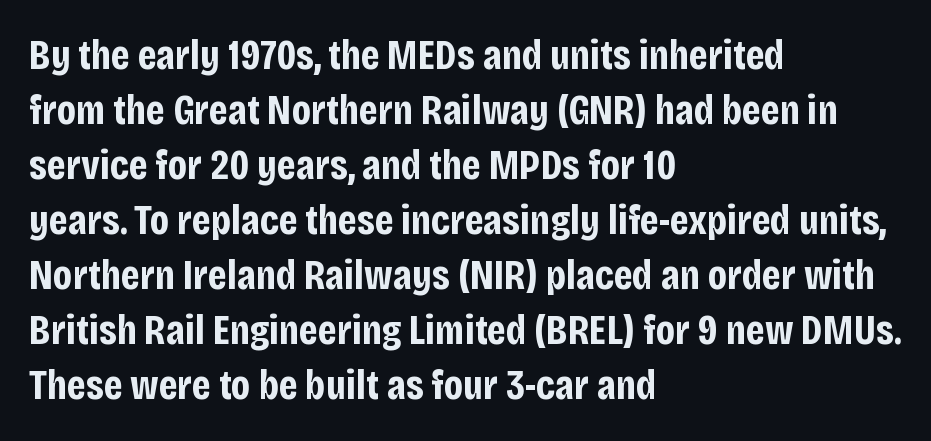
Q: Is the text bold? A: Yes.
Q: Is the text italic (slanted)? A: No, it is upright.
Q: Is the typeface a serif or a sans-serif typeface? A: Sans-serif.
Q: Is the text underlined? A: No.
Q: How is the paragraph aligned? A: Left-aligned.
Q: Is the spacing between letters normal or unusually wide? A: Normal.
Q: Is the spacing between lines tight, normal or loose? A: Normal.
Q: Width (condensed, normal, or wide)? A: Condensed.
Q: Stroke contrast? A: Low.
Q: x-height? A: Large.
Q: Monospaced? A: No.
